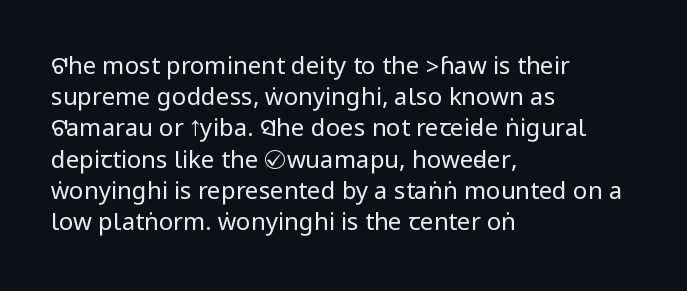
{"italic": "no", "bold": "no", "underline": "no", "align": "left", "line_spacing": "normal", "line_spacing_ratio": 1.3, "letter_spacing": "normal", "letter_spacing_em": 0.0, "glyph_px": 24}
